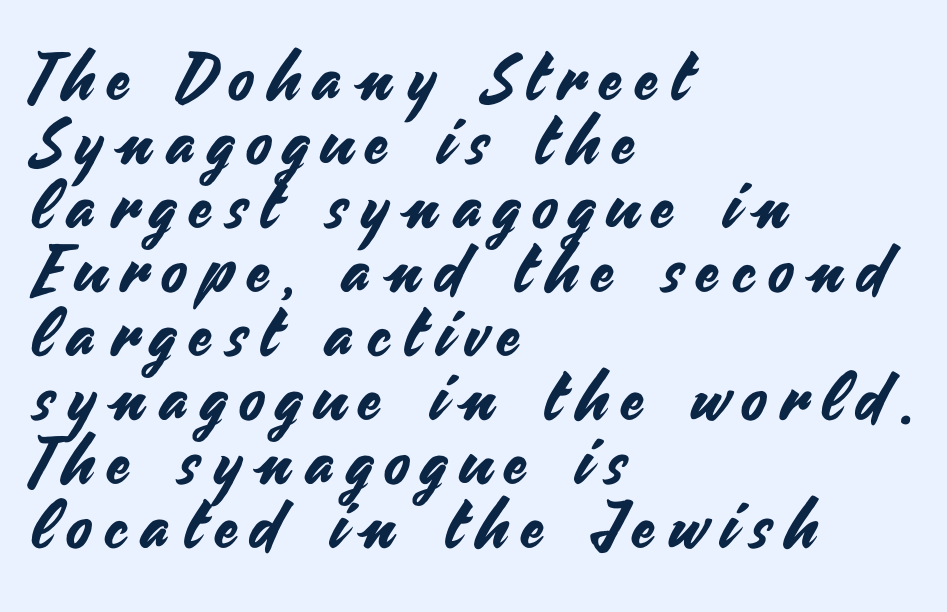
The image shows 66 px sans-serif type; set left-aligned, tight line spacing (0.97x), unusually wide letter spacing (+0.22 em), not underlined; medium stroke contrast and a small x-height.
